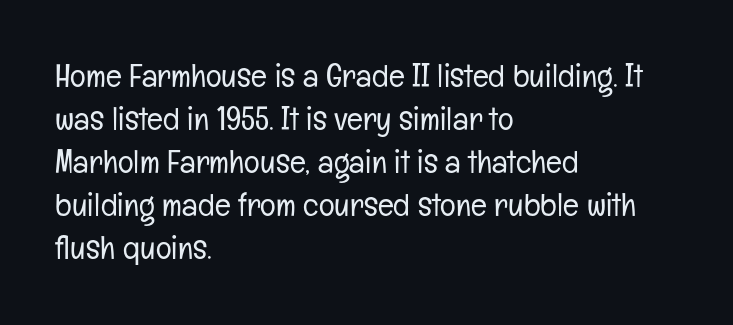
The image shows 33 px light, condensed sans-serif type, upright; set left-aligned, normal line spacing (1.3x), normal letter spacing, not underlined; low stroke contrast and a medium x-height.
